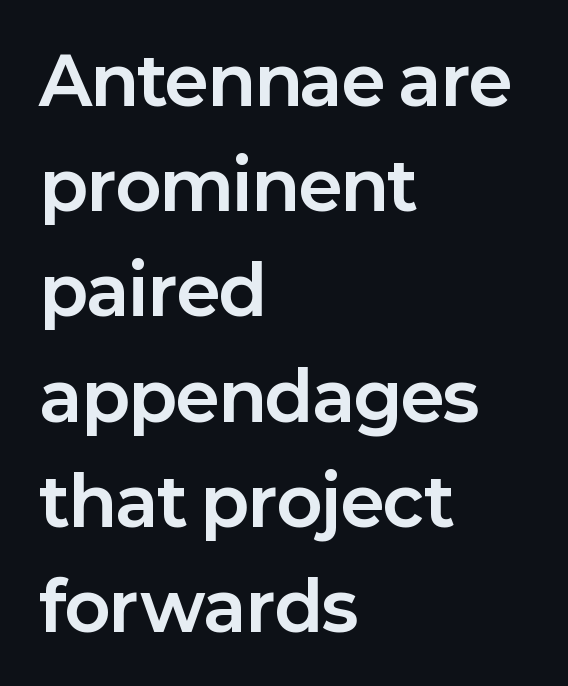
{"serif": "no", "italic": "no", "bold": "yes", "weight": "bold", "width": "normal", "stroke_contrast": "low", "x_height": "medium", "monospaced": "no", "underline": "no", "align": "left", "line_spacing": "normal", "line_spacing_ratio": 1.57, "letter_spacing": "normal", "letter_spacing_em": 0.0, "glyph_px": 67}
